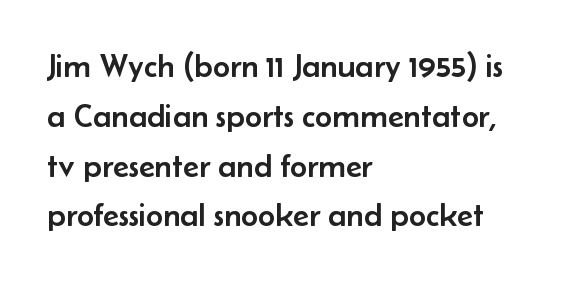
{"serif": "no", "italic": "no", "width": "normal", "stroke_contrast": "low", "x_height": "small", "monospaced": "no", "underline": "no", "align": "left", "line_spacing": "normal", "line_spacing_ratio": 1.51, "letter_spacing": "normal", "letter_spacing_em": 0.0, "glyph_px": 33}
